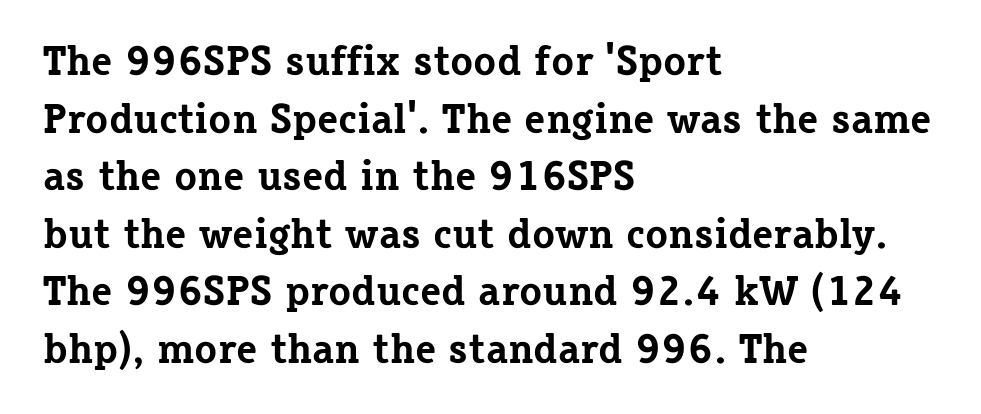
The space beneath each line is pristine and unruled. A classic flush-left, rag-right setting is used for this passage. The face used here is rendered with its standard letterfit. Compared with typical paragraphs, the rows here are spaced about the same. The axis of the letterforms is exactly vertical. Do the characters align in a grid? No, the font is proportional.
